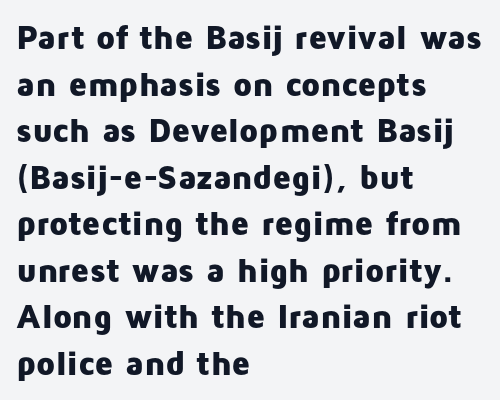
The face used here is rendered with its standard letterfit. A classic flush-left, rag-right setting is used for this passage. A bare baseline throughout the passage. Looks like regular typesetting: each glyph gets only the width it needs.
